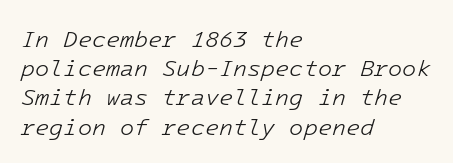
The image shows 23 px text type, italic (leaning right); set left-aligned, normal line spacing (1.27x), normal letter spacing, not underlined.
